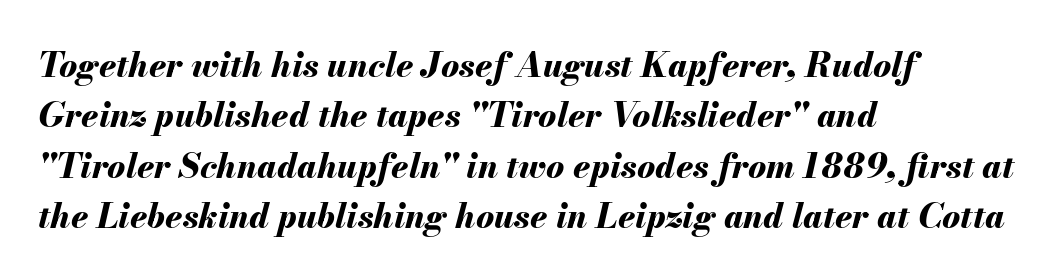
Q: Is the text bold? A: Yes.
Q: Is the text italic (slanted)? A: Yes, it leans right by about 13 degrees.
Q: Is the text underlined? A: No.
Q: How is the paragraph aligned? A: Left-aligned.
Q: Is the spacing between letters normal or unusually wide? A: Normal.
Q: Is the spacing between lines tight, normal or loose? A: Normal.
Q: Width (condensed, normal, or wide)? A: Normal.
Q: Stroke contrast? A: Medium.
Q: x-height? A: Small.
Q: Monospaced? A: No.
